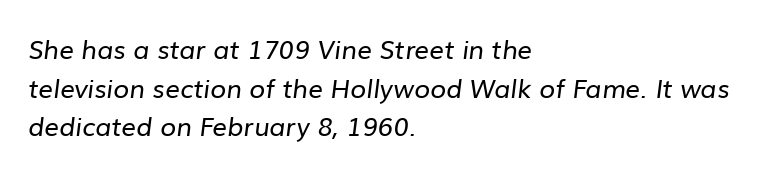
Q: Is the text bold? A: No.
Q: Is the text underlined? A: No.
Q: How is the paragraph aligned? A: Left-aligned.
Q: Is the spacing between letters normal or unusually wide? A: Normal.
Q: Is the spacing between lines tight, normal or loose? A: Normal.
